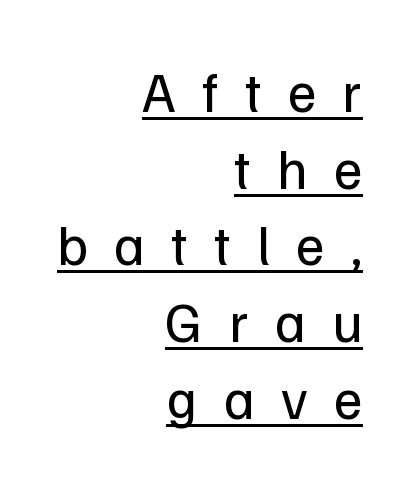
{"serif": "no", "italic": "no", "bold": "no", "weight": "regular", "width": "normal", "stroke_contrast": "low", "x_height": "medium", "monospaced": "no", "underline": "yes", "align": "right", "line_spacing": "normal", "line_spacing_ratio": 1.37, "letter_spacing": "wide", "letter_spacing_em": 0.47, "glyph_px": 56}
